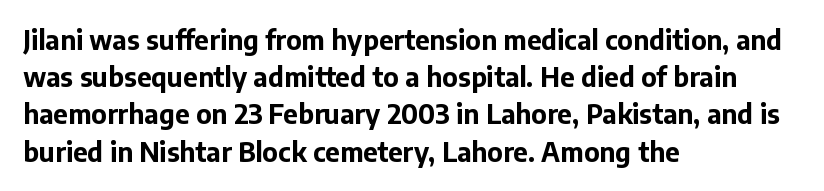
Notice how descenders clear the ascenders below comfortably — that's standard leading. Compared with an ordinary text face, these strokes are far heavier — a full bold. Compared with typical body copy, the letter spacing here is the same. Italic: no, the glyphs are upright roman. The rag falls on the right side of this text block. Descenders hang freely into open space.
